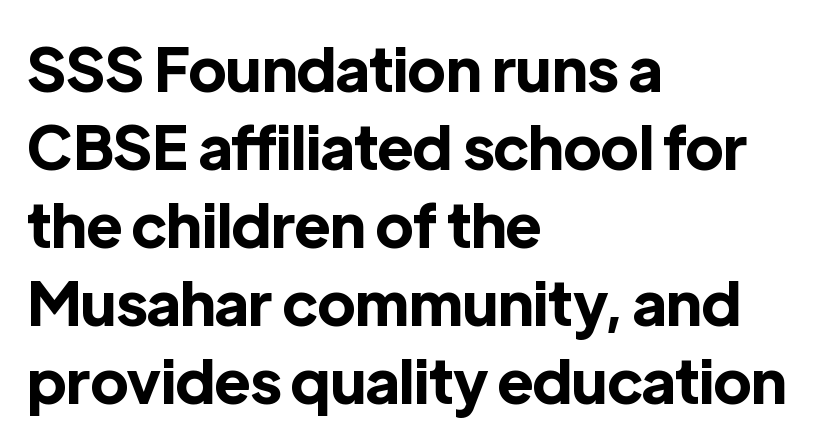
{"serif": "no", "italic": "no", "bold": "yes", "weight": "bold", "width": "normal", "x_height": "medium", "monospaced": "no", "underline": "no", "align": "left", "line_spacing": "normal", "line_spacing_ratio": 1.3, "letter_spacing": "normal", "letter_spacing_em": 0.0, "glyph_px": 60}
